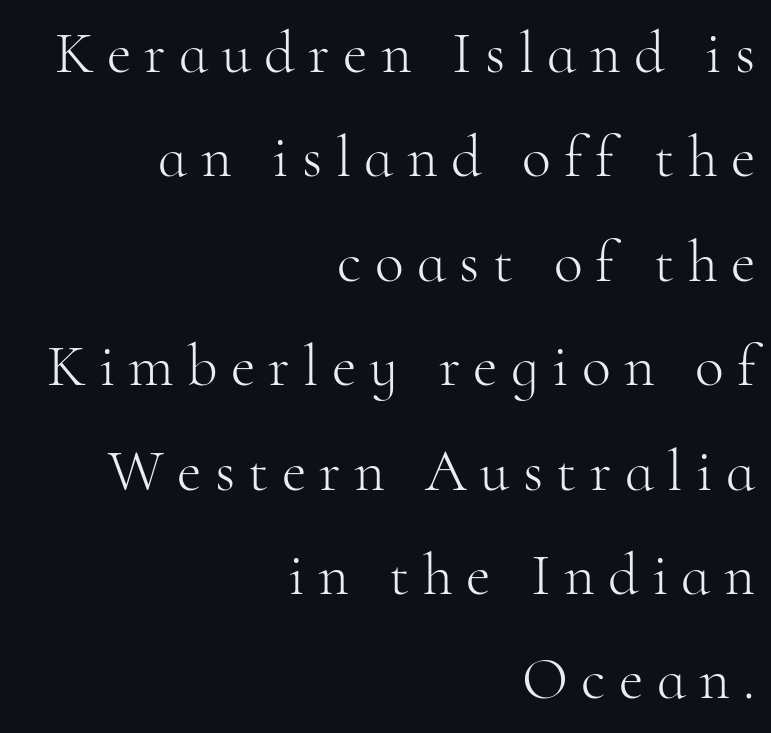
{"serif": "yes", "italic": "no", "bold": "no", "weight": "light", "width": "normal", "stroke_contrast": "high", "x_height": "small", "monospaced": "no", "underline": "no", "align": "right", "line_spacing_ratio": 1.74, "letter_spacing": "wide", "letter_spacing_em": 0.22, "glyph_px": 60}
